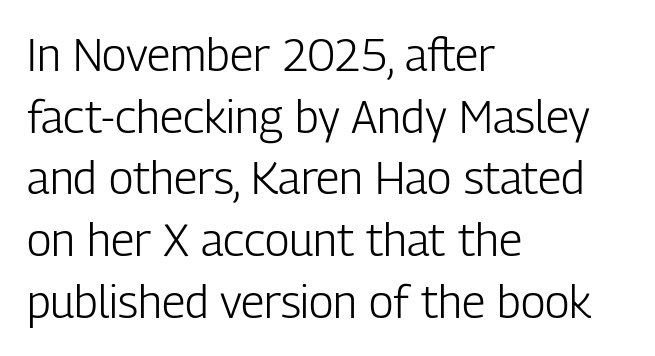
The image shows 45 px light, condensed sans-serif type, upright; set left-aligned, normal line spacing (1.37x), normal letter spacing, not underlined; low stroke contrast and a medium x-height.
